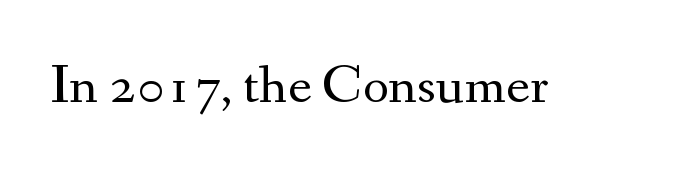
{"serif": "yes", "italic": "no", "bold": "no", "weight": "regular", "width": "normal", "stroke_contrast": "medium", "x_height": "small", "monospaced": "no", "underline": "no", "letter_spacing": "normal", "letter_spacing_em": 0.0, "glyph_px": 56}
